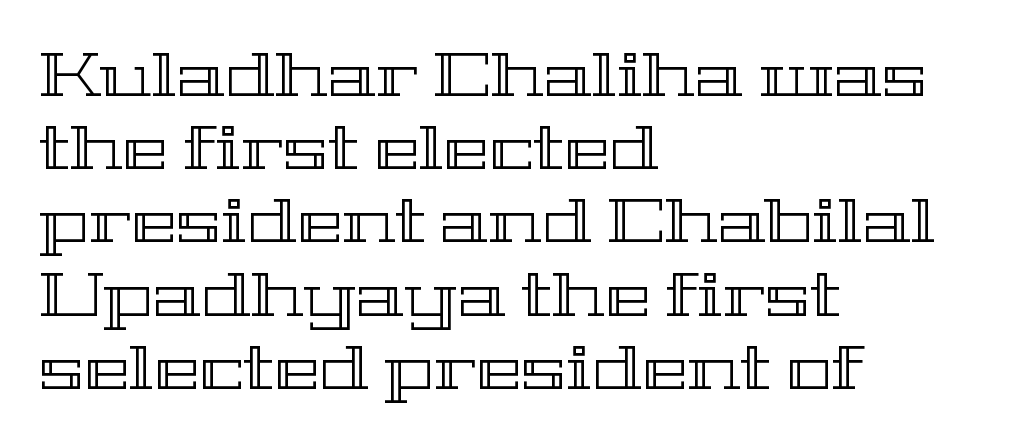
The image shows 61 px wide type, upright; set left-aligned, line spacing 1.2x, normal letter spacing, not underlined; a medium x-height.
